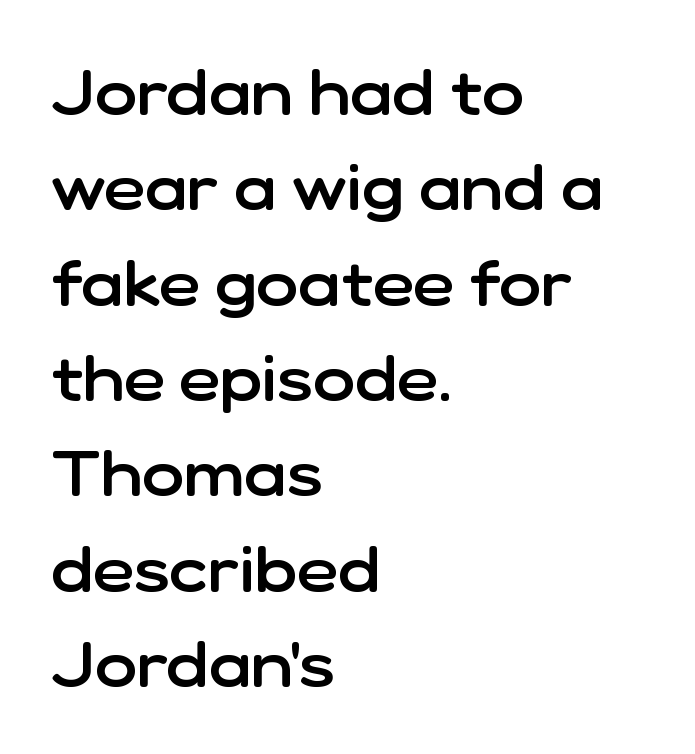
{"serif": "no", "italic": "no", "bold": "semi", "weight": "semibold", "width": "normal", "stroke_contrast": "low", "x_height": "medium", "monospaced": "no", "underline": "no", "align": "left", "line_spacing": "normal", "line_spacing_ratio": 1.49, "letter_spacing": "normal", "letter_spacing_em": 0.0, "glyph_px": 64}
